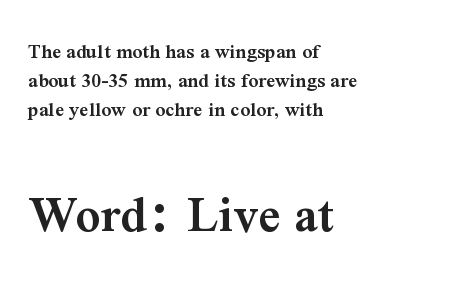
The image shows 54 px semibold serif type, upright; set left-aligned, normal line spacing (1.31x), normal letter spacing, not underlined; the second (bottom) block is 2.45x larger; medium stroke contrast and a medium x-height.
